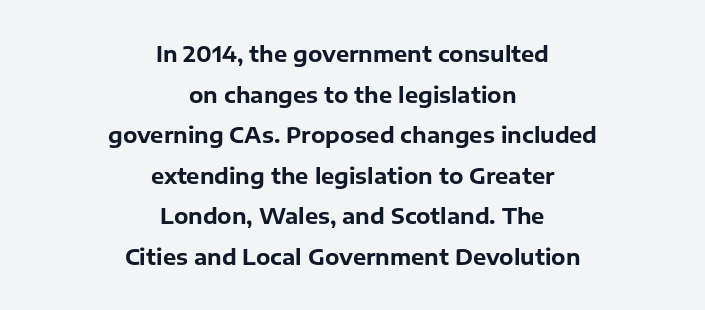
Tracking here is standard; glyphs follow each other at the usual distance. In CSS terms this would be text-align: center. Rule under the text: the space is simply empty. If you measured baseline to baseline, you'd find a long distance. Upright lettering throughout.
